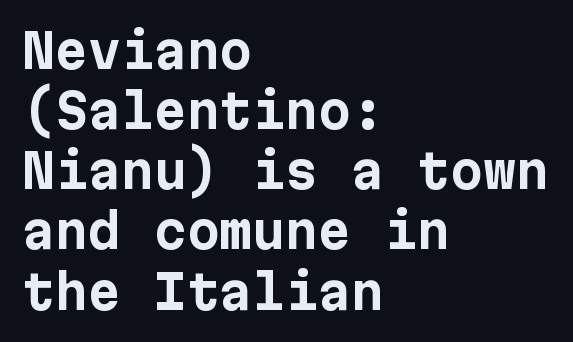
{"serif": "no", "italic": "no", "bold": "yes", "weight": "bold", "width": "normal", "stroke_contrast": "low", "x_height": "medium", "underline": "no", "align": "left", "line_spacing": "normal", "line_spacing_ratio": 1.28, "letter_spacing": "normal", "letter_spacing_em": 0.0, "glyph_px": 47}
